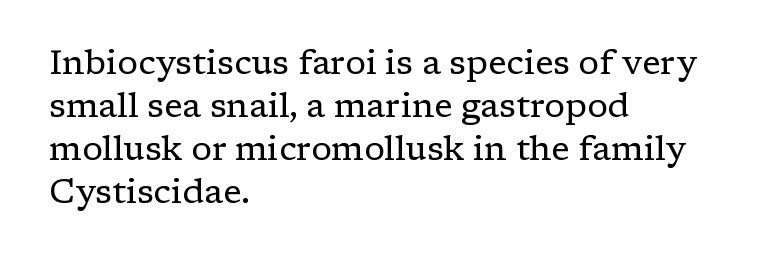
{"serif": "yes", "italic": "no", "bold": "no", "weight": "regular", "width": "normal", "stroke_contrast": "low", "x_height": "medium", "monospaced": "no", "underline": "no", "align": "left", "line_spacing": "normal", "line_spacing_ratio": 1.26, "letter_spacing": "normal", "letter_spacing_em": 0.0, "glyph_px": 34}
